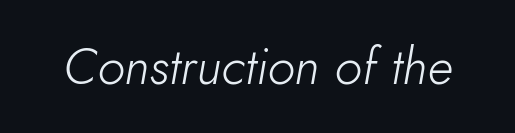
The image shows 51 px light type, italic (leaning right); set normal letter spacing, not underlined; low stroke contrast and a small x-height.
